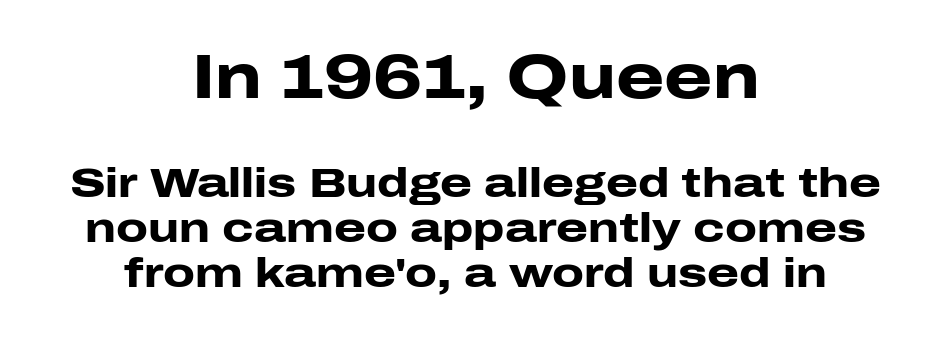
{"serif": "no", "italic": "no", "bold": "yes", "weight": "heavy", "width": "wide", "stroke_contrast": "low", "x_height": "medium", "monospaced": "no", "underline": "no", "align": "center", "line_spacing": "tight", "line_spacing_ratio": 1.1, "letter_spacing": "normal", "letter_spacing_em": 0.0, "larger_block": "first", "size_ratio": 1.51, "glyph_px": 62}
